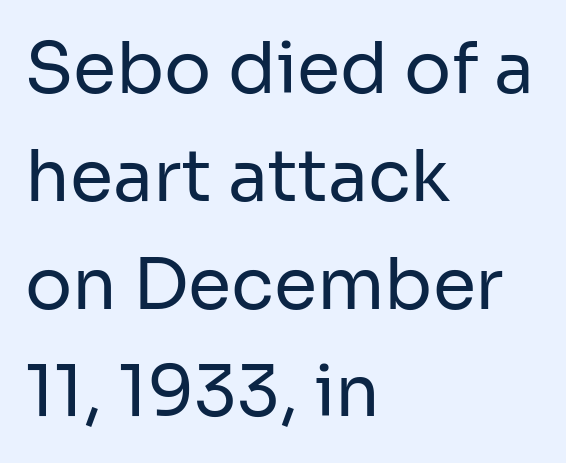
Q: Is the text bold? A: No.
Q: Is the text italic (slanted)? A: No, it is upright.
Q: Is the typeface a serif or a sans-serif typeface? A: Sans-serif.
Q: Is the text underlined? A: No.
Q: How is the paragraph aligned? A: Left-aligned.
Q: Is the spacing between letters normal or unusually wide? A: Normal.
Q: Is the spacing between lines tight, normal or loose? A: Normal.
Q: Width (condensed, normal, or wide)? A: Normal.
Q: Stroke contrast? A: Low.
Q: x-height? A: Medium.
Q: Monospaced? A: No.
